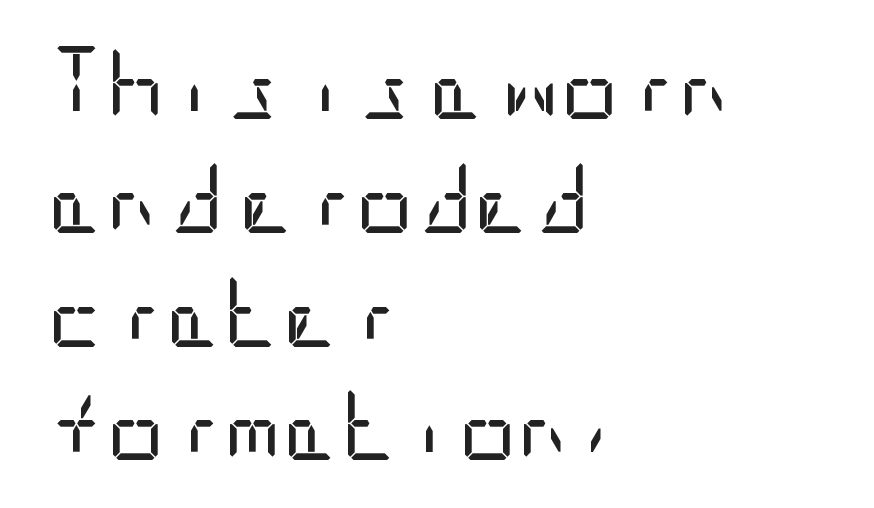
{"serif": "no", "italic": "no", "bold": "no", "weight": "regular", "width": "condensed", "stroke_contrast": "low", "x_height": "large", "underline": "no", "align": "left", "line_spacing": "normal", "line_spacing_ratio": 1.58, "letter_spacing": "normal", "letter_spacing_em": 0.0, "glyph_px": 72}
